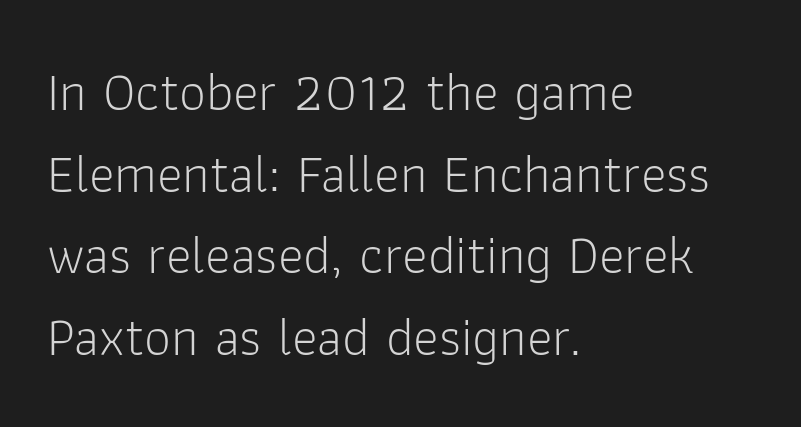
Q: Is the text bold? A: No.
Q: Is the text italic (slanted)? A: No, it is upright.
Q: Is the typeface a serif or a sans-serif typeface? A: Sans-serif.
Q: Is the text underlined? A: No.
Q: How is the paragraph aligned? A: Left-aligned.
Q: Is the spacing between letters normal or unusually wide? A: Normal.
Q: Is the spacing between lines tight, normal or loose? A: Normal.
Q: Width (condensed, normal, or wide)? A: Normal.
Q: Stroke contrast? A: Low.
Q: x-height? A: Medium.
Q: Monospaced? A: No.
